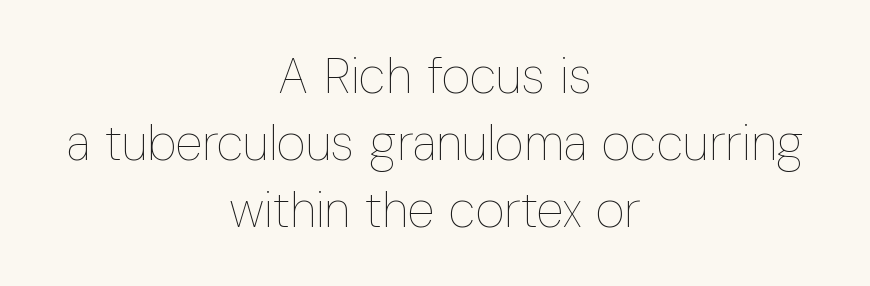
{"italic": "no", "bold": "no", "weight": "thin", "width": "condensed", "stroke_contrast": "low", "x_height": "medium", "monospaced": "no", "underline": "no", "align": "center", "line_spacing": "normal", "line_spacing_ratio": 1.34, "letter_spacing": "normal", "letter_spacing_em": 0.0, "glyph_px": 50}
